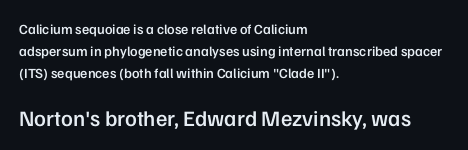
The image shows 22 px text type, upright; set left-aligned, normal line spacing (1.57x), normal letter spacing, not underlined; the second (bottom) block is 1.57x larger.
